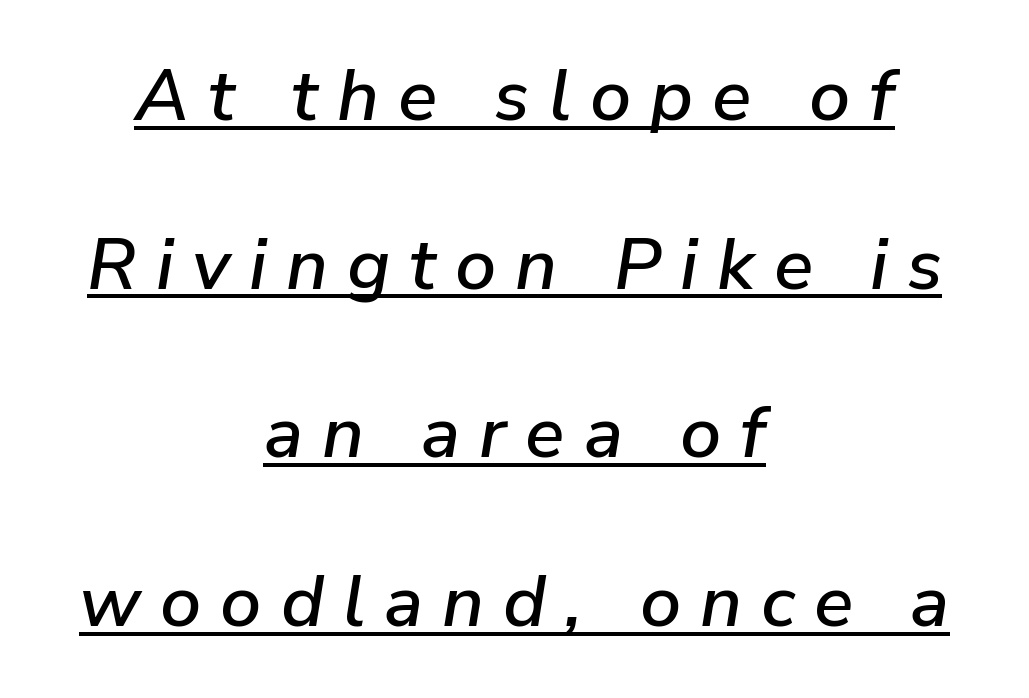
The image shows 73 px text type, italic (leaning right); set centered, loose line spacing (2.31x), unusually wide letter spacing (+0.26 em), underlined; low stroke contrast and a medium x-height.
